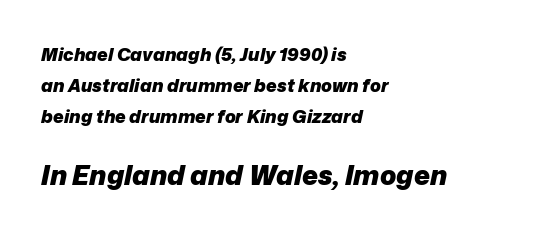
Short note: letters normally spaced. The typesetter chose a ragged-right arrangement here. Posture: slanted. In terms of weight, the rendering is a true, heavy bold.
